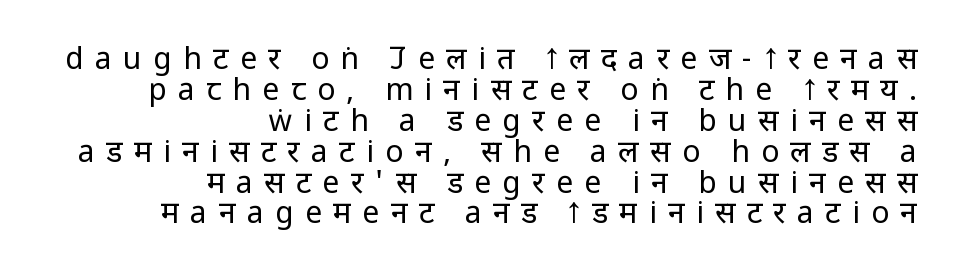
The image shows 30 px regular-weight, condensed sans-serif type, upright; set right-aligned, tight line spacing (1.03x), unusually wide letter spacing (+0.38 em), not underlined; low stroke contrast and a large x-height.
